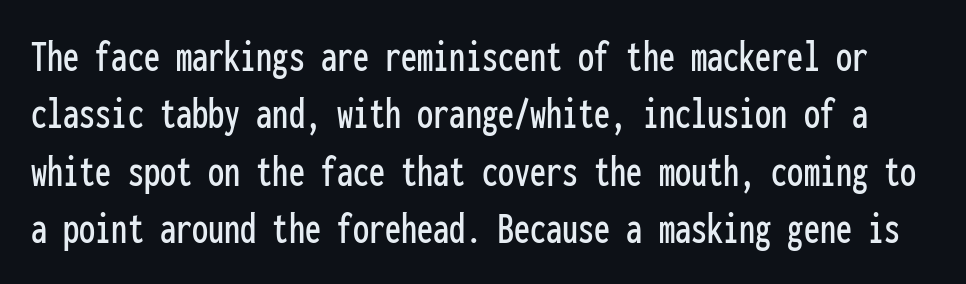
Q: Is the text italic (slanted)? A: No, it is upright.
Q: Is the typeface a serif or a sans-serif typeface? A: Sans-serif.
Q: Is the text underlined? A: No.
Q: Is the spacing between letters normal or unusually wide? A: Normal.
Q: Is the spacing between lines tight, normal or loose? A: Normal.
Q: Width (condensed, normal, or wide)? A: Condensed.
Q: Stroke contrast? A: Low.
Q: x-height? A: Medium.
Q: Monospaced? A: Yes.
